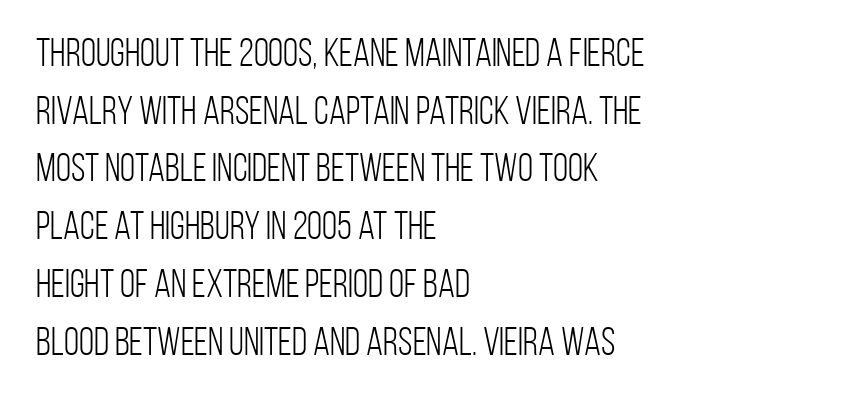
The image shows 39 px light, condensed sans-serif type, upright; set left-aligned, normal line spacing (1.48x), normal letter spacing, not underlined; low stroke contrast and a large x-height.
